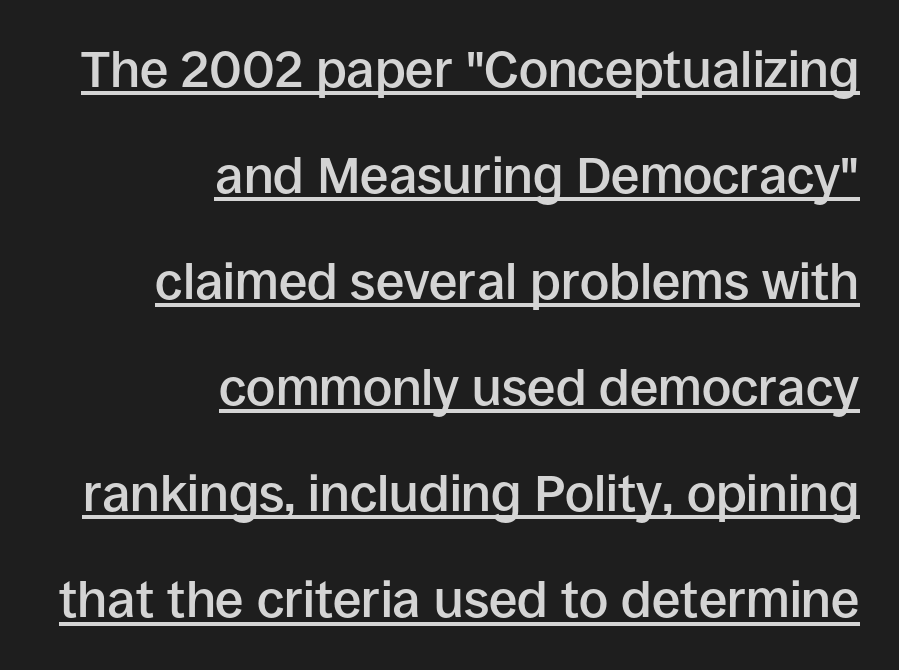
{"serif": "no", "italic": "no", "bold": "semi", "weight": "semibold", "width": "normal", "stroke_contrast": "low", "x_height": "large", "monospaced": "no", "underline": "yes", "align": "right", "line_spacing": "loose", "line_spacing_ratio": 2.08, "letter_spacing": "normal", "letter_spacing_em": 0.0, "glyph_px": 51}
